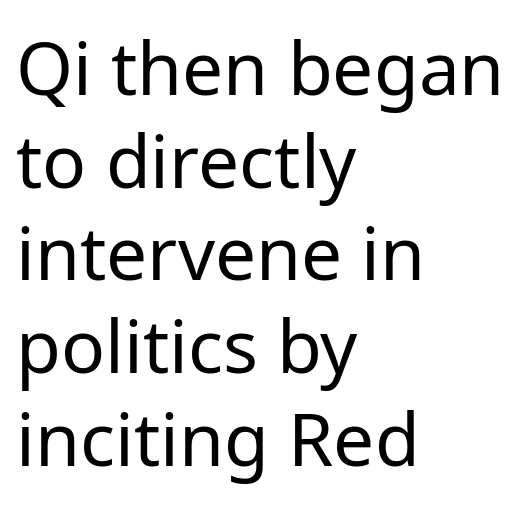
{"serif": "no", "italic": "no", "bold": "no", "weight": "regular", "width": "normal", "stroke_contrast": "low", "x_height": "medium", "monospaced": "no", "underline": "no", "align": "left", "line_spacing": "normal", "line_spacing_ratio": 1.27, "letter_spacing": "normal", "letter_spacing_em": 0.0, "glyph_px": 73}
